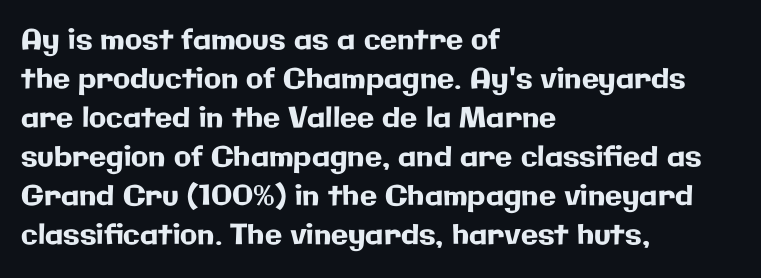
{"serif": "no", "italic": "no", "width": "normal", "stroke_contrast": "low", "x_height": "medium", "monospaced": "no", "underline": "no", "align": "left", "line_spacing": "normal", "line_spacing_ratio": 1.39, "letter_spacing": "normal", "letter_spacing_em": 0.0, "glyph_px": 28}
